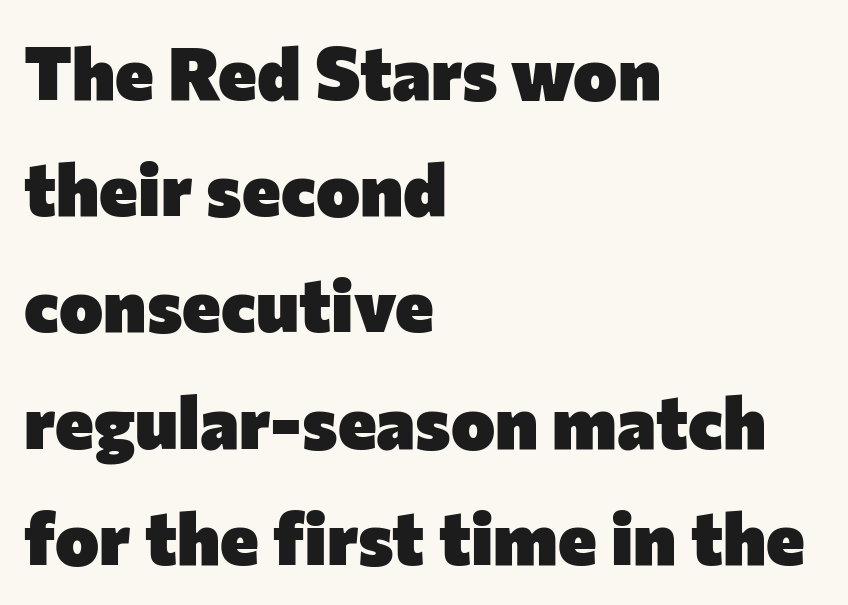
{"serif": "no", "italic": "no", "bold": "yes", "weight": "heavy", "width": "normal", "stroke_contrast": "low", "x_height": "medium", "monospaced": "no", "underline": "no", "align": "left", "line_spacing": "normal", "line_spacing_ratio": 1.57, "letter_spacing": "normal", "letter_spacing_em": 0.0, "glyph_px": 74}
